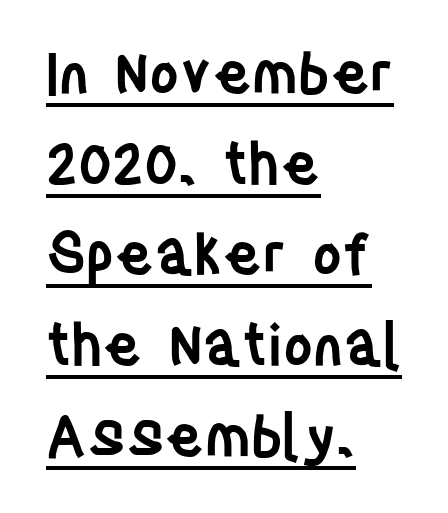
{"serif": "no", "italic": "no", "bold": "semi", "weight": "semibold", "width": "condensed", "stroke_contrast": "low", "x_height": "large", "monospaced": "no", "underline": "yes", "align": "left", "line_spacing": "normal", "line_spacing_ratio": 1.59, "letter_spacing": "normal", "letter_spacing_em": 0.0, "glyph_px": 57}
